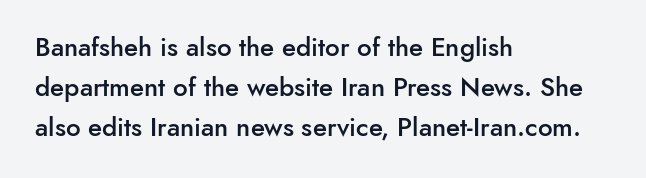
Q: Is the text bold? A: Semi-bold.
Q: Is the text italic (slanted)? A: No, it is upright.
Q: Is the text underlined? A: No.
Q: How is the paragraph aligned? A: Left-aligned.
Q: Is the spacing between letters normal or unusually wide? A: Normal.
Q: Is the spacing between lines tight, normal or loose? A: Normal.
